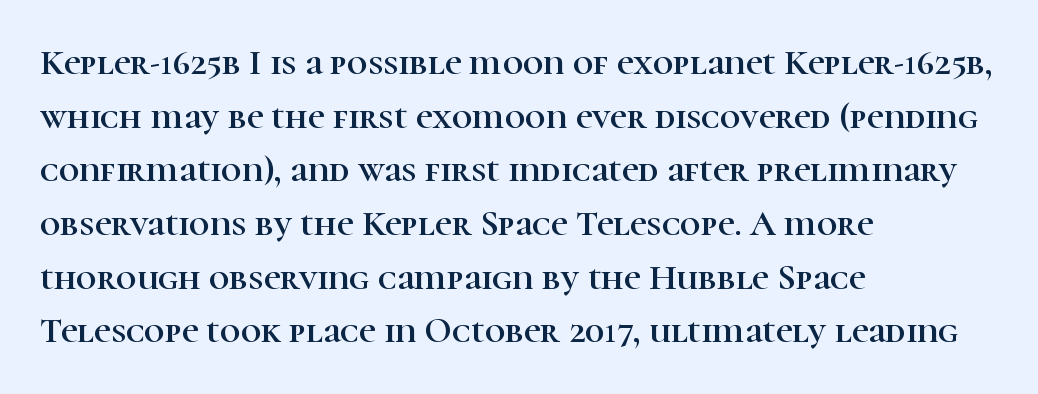
The image shows 36 px serif type, upright; set left-aligned, normal line spacing (1.49x), normal letter spacing, not underlined; high stroke contrast and a medium x-height.
